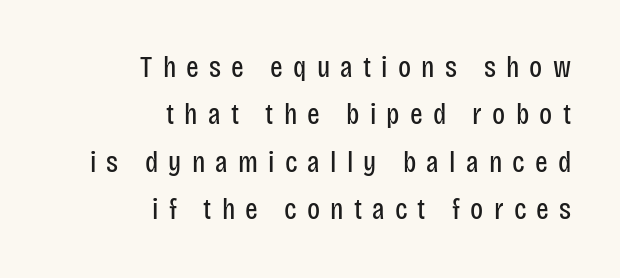
Leading matches the norm, producing a regular column. Here the designer chose a conventional face with non-uniform glyph widths. Style check: upright. Regarding serifs, this sample does without them. The string is rendered with underlining switched off.
